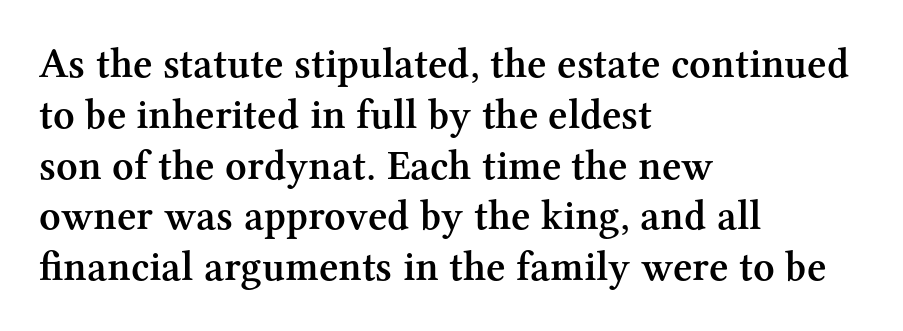
The paragraph shown leans on its left margin. Type style note: has serifs. This rendering features lettering with no underline. Stems and bowls a touch heavier than normal — semibold.
